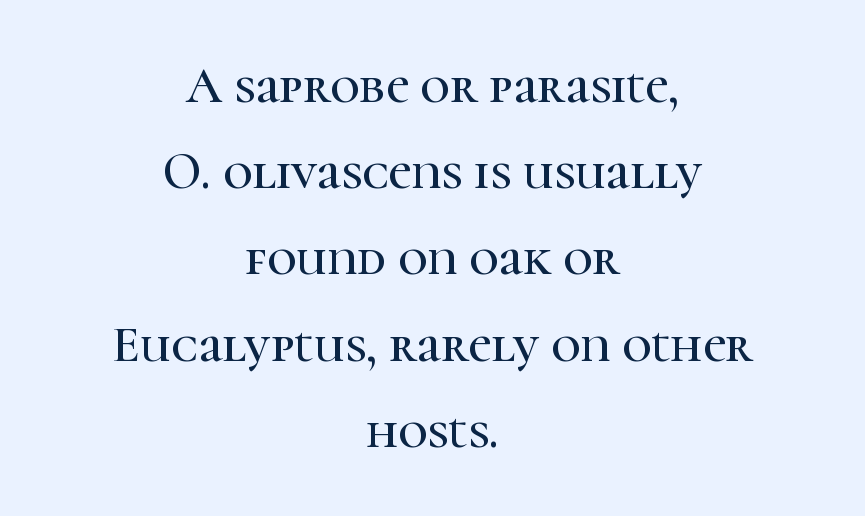
Q: Is the text italic (slanted)? A: No, it is upright.
Q: Is the typeface a serif or a sans-serif typeface? A: Serif.
Q: Is the text underlined? A: No.
Q: How is the paragraph aligned? A: Centered.
Q: Is the spacing between letters normal or unusually wide? A: Normal.
Q: Is the spacing between lines tight, normal or loose? A: Normal.
Q: Width (condensed, normal, or wide)? A: Normal.
Q: Stroke contrast? A: High.
Q: x-height? A: Medium.
Q: Monospaced? A: No.
